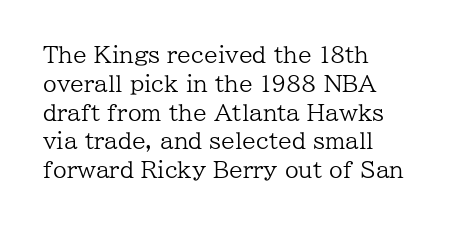
No extra ink here — the face is not bold. The ragged edge is on the right, which tells us the setting is flush left. Decoration check: the copy has no underline. Between one letter and the next there's only the usual sliver of space. No italicization has been applied; the sample stays upright. Successive baselines arrive at the customary interval.
